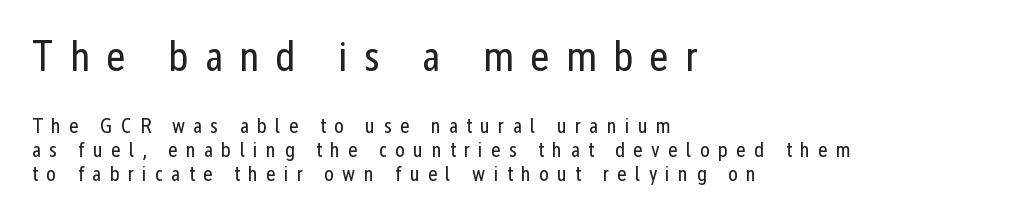
{"serif": "no", "italic": "no", "bold": "no", "weight": "regular", "width": "condensed", "stroke_contrast": "low", "x_height": "medium", "monospaced": "no", "underline": "no", "align": "left", "line_spacing": "tight", "line_spacing_ratio": 1.13, "letter_spacing": "wide", "letter_spacing_em": 0.39, "larger_block": "first", "size_ratio": 2.0, "glyph_px": 42}
